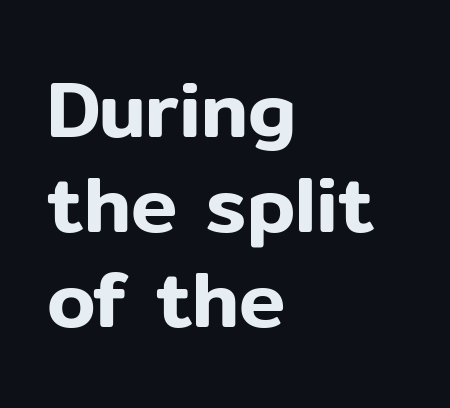
{"serif": "no", "italic": "no", "width": "normal", "stroke_contrast": "low", "x_height": "medium", "monospaced": "no", "underline": "no", "align": "left", "line_spacing_ratio": 1.22, "letter_spacing": "normal", "letter_spacing_em": 0.0, "glyph_px": 78}
